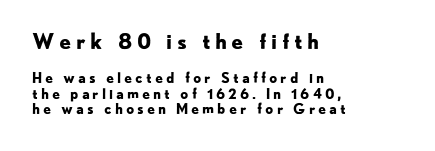
The lines are packed closely together with very little leading. This rendering uses left alignment, leaving the right contour irregular. Underline: absent. This is the regular roman posture of the typeface. In terms of letterspacing, this is a distinctly airy, spread setting.
